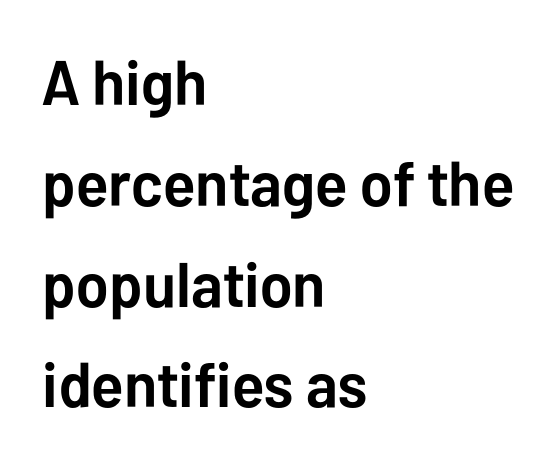
Q: Is the text bold? A: Yes.
Q: Is the text italic (slanted)? A: No, it is upright.
Q: Is the typeface a serif or a sans-serif typeface? A: Sans-serif.
Q: Is the text underlined? A: No.
Q: How is the paragraph aligned? A: Left-aligned.
Q: Is the spacing between letters normal or unusually wide? A: Normal.
Q: Is the spacing between lines tight, normal or loose? A: Normal.
Q: Width (condensed, normal, or wide)? A: Normal.
Q: Stroke contrast? A: Low.
Q: x-height? A: Medium.
Q: Monospaced? A: No.
